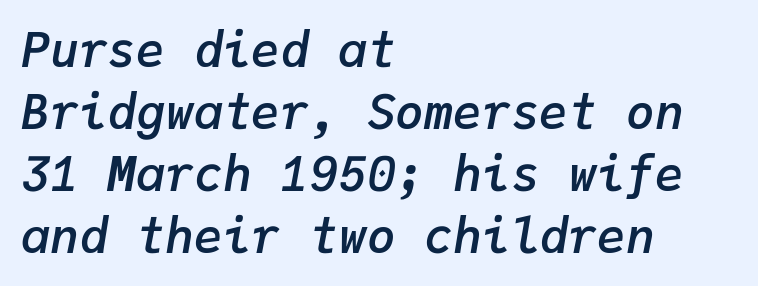
{"italic": "yes", "lean": "right", "slant_degrees": 9, "bold": "semi", "weight": "semibold", "width": "normal", "stroke_contrast": "low", "x_height": "medium", "monospaced": "yes", "underline": "no", "align": "left", "line_spacing": "normal", "line_spacing_ratio": 1.29, "letter_spacing": "normal", "letter_spacing_em": 0.0, "glyph_px": 48}
